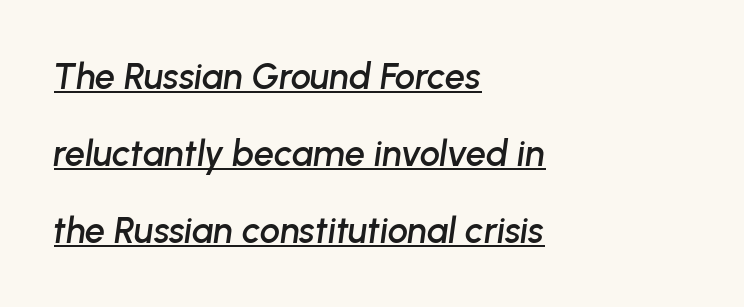
The image shows 36 px text type, italic (leaning right); set left-aligned, loose line spacing (2.14x), normal letter spacing, underlined; low stroke contrast and a medium x-height.
